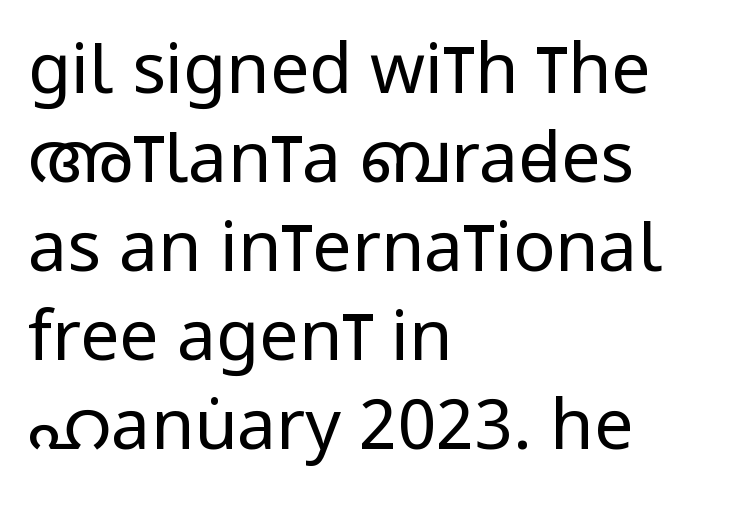
Quick note: interline space is typical. A typesetter would call this proportional, since set widths differ per character. Weight: regular or lighter. Compared with typical body copy, the letter spacing here is the same. The text block is weighted toward the left margin, trailing off unevenly rightward. The specimen omits any rule beneath the text block's lines.
